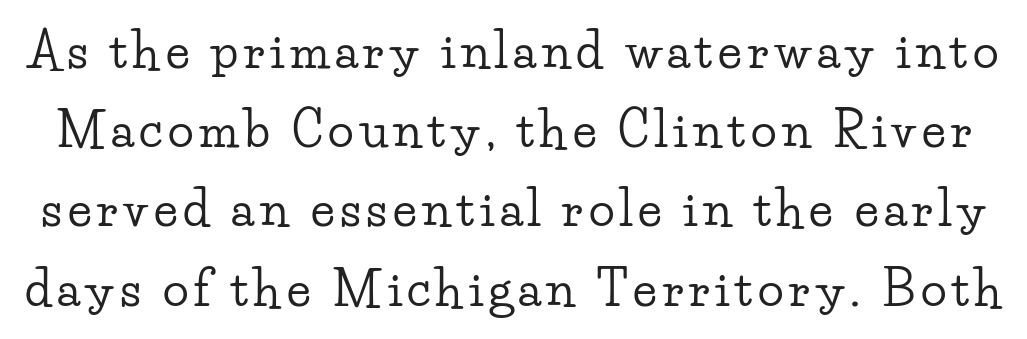
Q: Is the text italic (slanted)? A: No, it is upright.
Q: Is the typeface a serif or a sans-serif typeface? A: Serif.
Q: Is the text underlined? A: No.
Q: Is the spacing between lines tight, normal or loose? A: Normal.
Q: Width (condensed, normal, or wide)? A: Wide.
Q: Stroke contrast? A: Low.
Q: x-height? A: Small.
Q: Monospaced? A: No.
